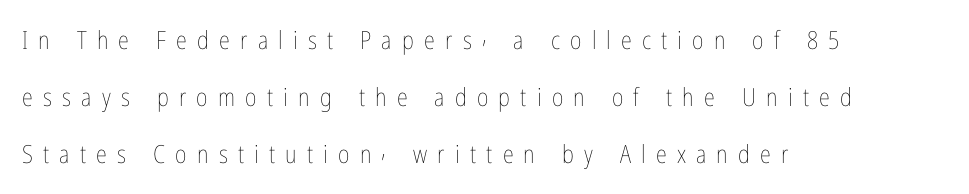
The type sits square on the baseline with zero lean. This sample is left-justified, so line endings fall wherever the words run out. Baseline-to-baseline distance is far greater than the letter height. Heft: none added — not bold. The space directly below the letters is spotless.
